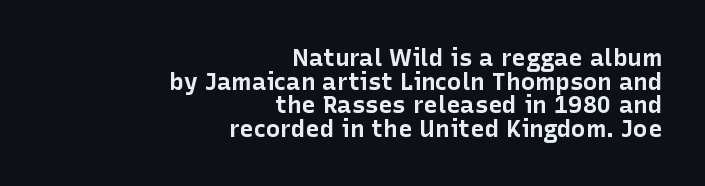
{"italic": "no", "bold": "yes", "underline": "no", "align": "right", "line_spacing": "tight", "line_spacing_ratio": 0.98, "letter_spacing": "normal", "letter_spacing_em": 0.0, "glyph_px": 24}
